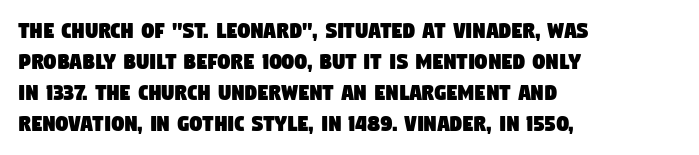
Q: Is the text underlined? A: No.
Q: How is the paragraph aligned? A: Left-aligned.
Q: Is the spacing between letters normal or unusually wide? A: Normal.
